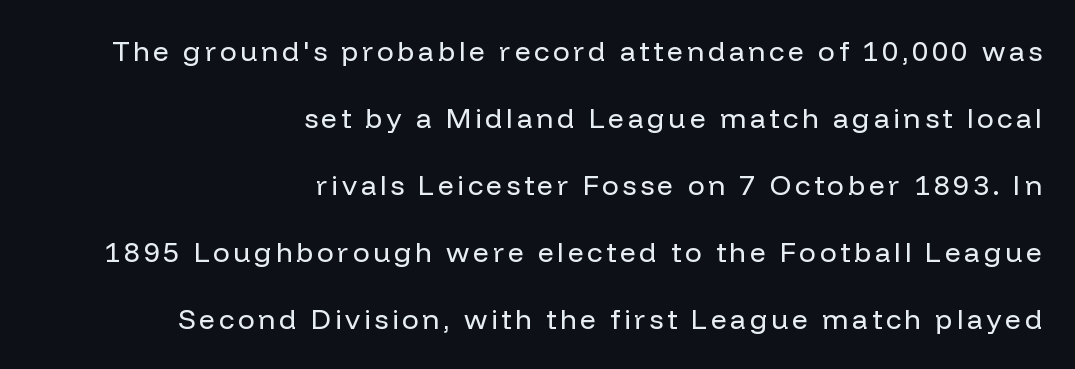
Designer's note — italics off, roman on. A light-to-regular cut is what we see here. Typeset ragged left — the right edge is the straight one. Character widths vary here, with narrow letters taking less room than wide ones. Notice the wide empty band between every row — that's loose leading.
